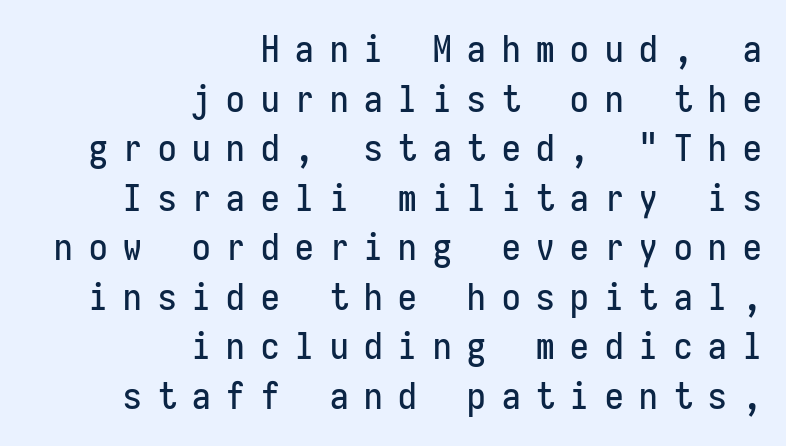
{"serif": "no", "italic": "no", "width": "condensed", "stroke_contrast": "low", "x_height": "medium", "monospaced": "yes", "underline": "no", "align": "right", "line_spacing": "normal", "line_spacing_ratio": 1.34, "letter_spacing": "wide", "letter_spacing_em": 0.43, "glyph_px": 37}
